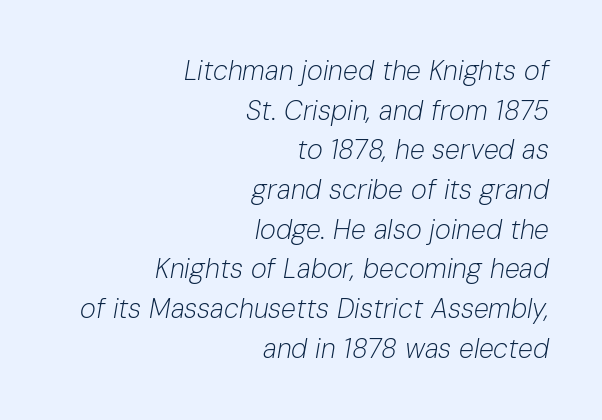
{"italic": "yes", "lean": "right", "slant_degrees": 10, "bold": "no", "underline": "no", "align": "right", "line_spacing": "normal", "line_spacing_ratio": 1.47, "letter_spacing": "normal", "letter_spacing_em": 0.0, "glyph_px": 27}
